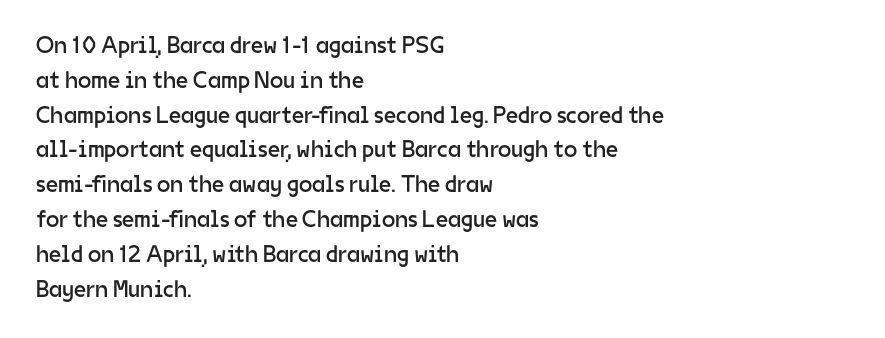
The image shows 24 px text type, upright; set left-aligned, normal line spacing (1.45x), normal letter spacing, not underlined.
